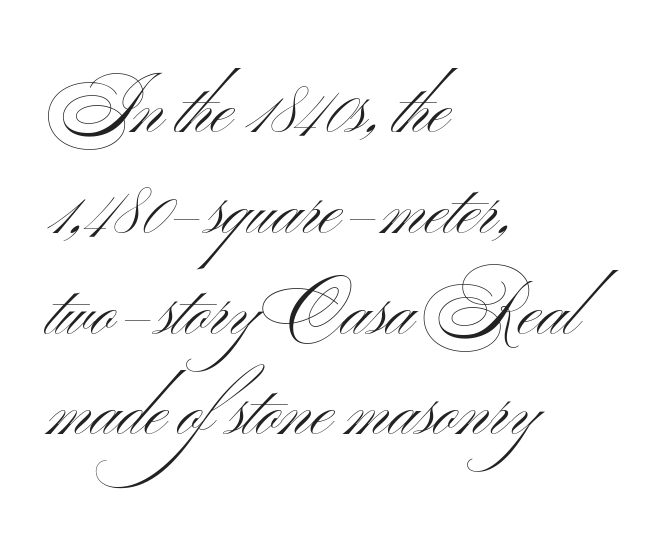
Q: Is the text bold? A: No.
Q: Is the text italic (slanted)? A: Yes.
Q: Is the typeface a serif or a sans-serif typeface? A: Sans-serif.
Q: Is the text underlined? A: No.
Q: How is the paragraph aligned? A: Left-aligned.
Q: Is the spacing between letters normal or unusually wide? A: Normal.
Q: Is the spacing between lines tight, normal or loose? A: Normal.
Q: Width (condensed, normal, or wide)? A: Wide.
Q: Stroke contrast? A: Medium.
Q: x-height? A: Small.
Q: Monospaced? A: No.
